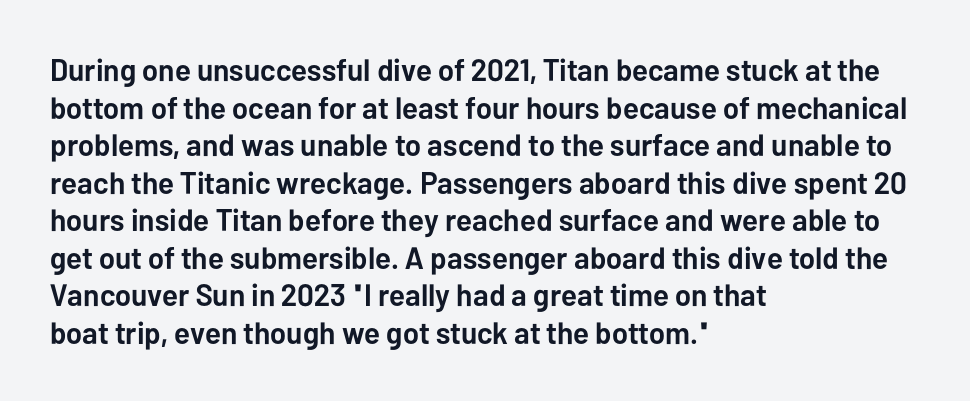
The image shows 31 px semibold sans-serif type, upright; set left-aligned, line spacing 1.21x, normal letter spacing, not underlined; low stroke contrast and a medium x-height.
